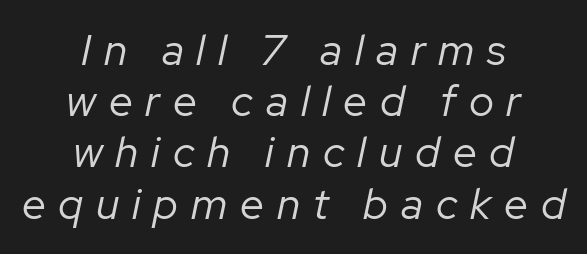
The image shows 43 px regular-weight type, italic (leaning right); set centered, line spacing 1.19x, unusually wide letter spacing (+0.3 em), not underlined; low stroke contrast and a medium x-height.
